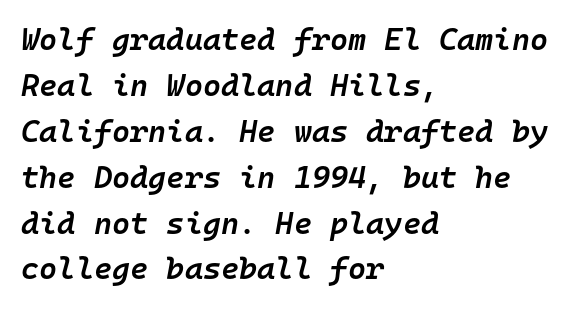
{"italic": "yes", "lean": "right", "slant_degrees": 10, "bold": "semi", "weight": "semibold", "width": "normal", "stroke_contrast": "low", "x_height": "medium", "monospaced": "yes", "underline": "no", "align": "left", "line_spacing": "normal", "line_spacing_ratio": 1.48, "letter_spacing": "normal", "letter_spacing_em": 0.0, "glyph_px": 31}
